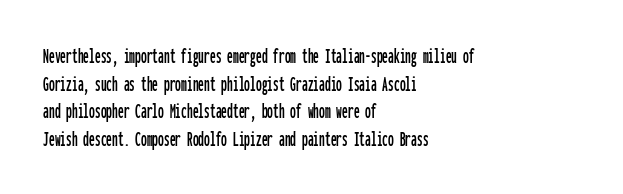
Q: Is the text italic (slanted)? A: No, it is upright.
Q: Is the text underlined? A: No.
Q: How is the paragraph aligned? A: Left-aligned.
Q: Is the spacing between letters normal or unusually wide? A: Normal.
